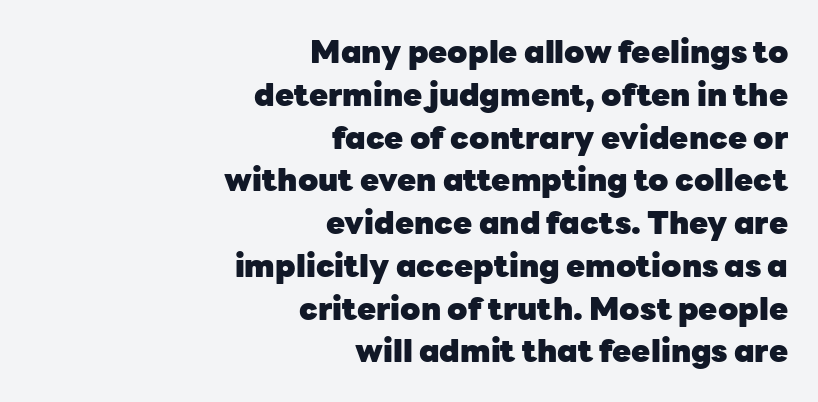
No extra tracking has been applied to these lines. Typographically, this falls in the sans-serif category. Every row of glyphs terminates at an identical x-position on the right. Heavy, bold letterforms.
